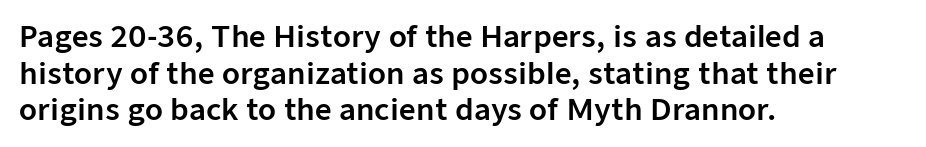
Q: Is the text italic (slanted)? A: No, it is upright.
Q: Is the typeface a serif or a sans-serif typeface? A: Sans-serif.
Q: Is the text underlined? A: No.
Q: How is the paragraph aligned? A: Left-aligned.
Q: Is the spacing between letters normal or unusually wide? A: Normal.
Q: Is the spacing between lines tight, normal or loose? A: Normal.
Q: Width (condensed, normal, or wide)? A: Normal.
Q: Stroke contrast? A: Low.
Q: x-height? A: Medium.
Q: Monospaced? A: No.
